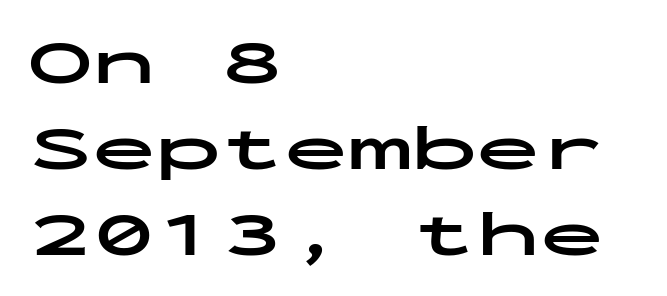
The image shows 64 px bold, wide sans-serif type, upright, monospaced; set left-aligned, normal line spacing (1.34x), normal letter spacing, not underlined; low stroke contrast and a medium x-height.
